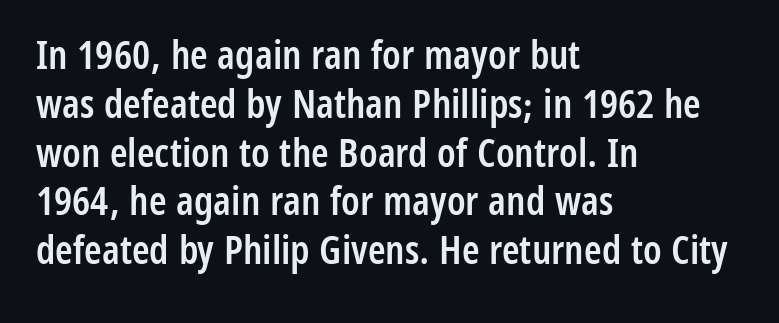
The gap between lines stays unmarked. Regarding serifs, this sample does without them. The rendering uses natural spacing where letterforms have individual widths. Posture: upright roman. What weight is shown? A semibold, between regular and bold. The letters sit at their default tracking, neither squeezed nor spread.
